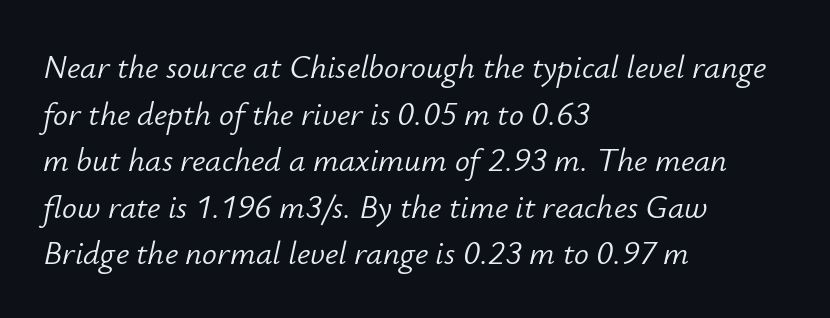
Interline gaps are of average width in this sample. A classic flush-left, rag-right setting is used for this passage. Varying glyph widths throughout — classic text-font behaviour. The font is comparable to plain body text, perhaps lighter. Looking at the ascenders, they clearly lean.
